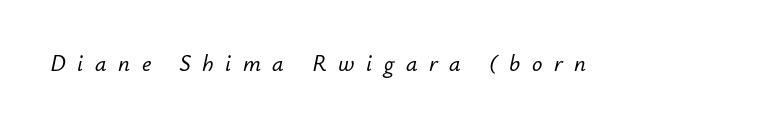
Q: Is the text italic (slanted)? A: Yes, it leans right by about 12 degrees.
Q: Is the text underlined? A: No.
Q: Is the spacing between letters normal or unusually wide? A: Unusually wide.
